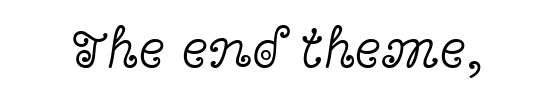
Looks like regular typesetting: each glyph gets only the width it needs. Has an underline been added? It has not. This is not heavy type; no bold has been used. I'd call this a serif setting — the letters wear small feet. The passage shown has conventional tracking throughout.
